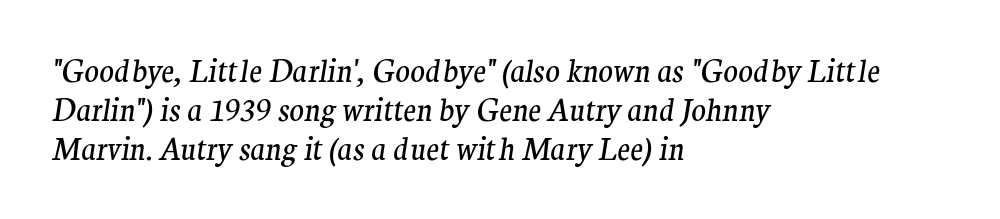
The image shows 30 px regular-weight serif type, italic (leaning right); set left-aligned, normal line spacing (1.3x), normal letter spacing, not underlined; medium stroke contrast and a medium x-height.
